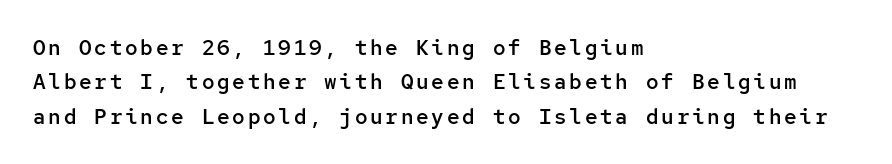
{"italic": "no", "bold": "semi", "underline": "no", "align": "left", "line_spacing": "normal", "line_spacing_ratio": 1.64, "glyph_px": 21}
